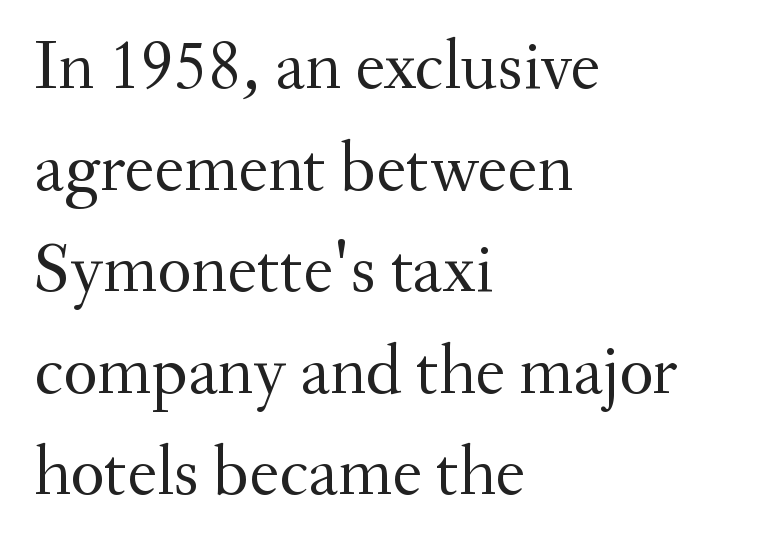
Q: Is the text bold? A: No.
Q: Is the text italic (slanted)? A: No, it is upright.
Q: Is the typeface a serif or a sans-serif typeface? A: Serif.
Q: Is the text underlined? A: No.
Q: How is the paragraph aligned? A: Left-aligned.
Q: Is the spacing between letters normal or unusually wide? A: Normal.
Q: Is the spacing between lines tight, normal or loose? A: Normal.
Q: Width (condensed, normal, or wide)? A: Normal.
Q: Stroke contrast? A: Medium.
Q: x-height? A: Small.
Q: Monospaced? A: No.
